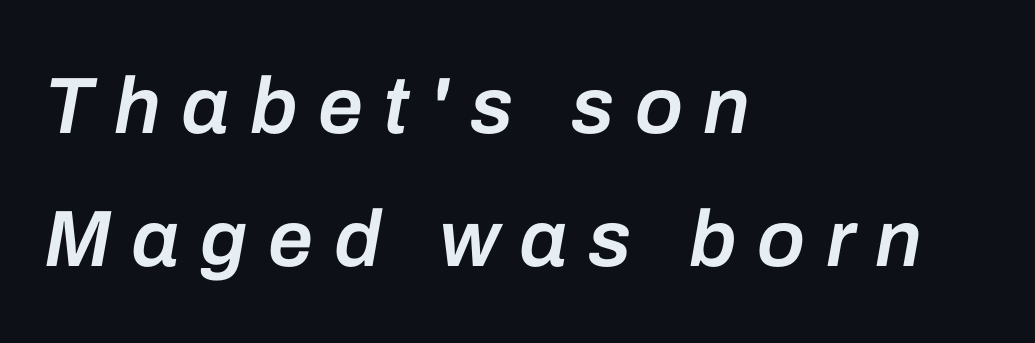
{"italic": "yes", "lean": "right", "slant_degrees": 10, "bold": "semi", "weight": "semibold", "width": "normal", "stroke_contrast": "low", "x_height": "medium", "monospaced": "no", "underline": "no", "align": "left", "line_spacing": "normal", "line_spacing_ratio": 1.66, "letter_spacing": "wide", "letter_spacing_em": 0.26, "glyph_px": 80}
